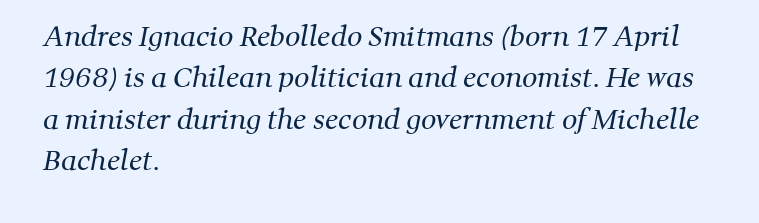
{"bold": "no", "underline": "no", "align": "left", "line_spacing": "normal", "line_spacing_ratio": 1.53, "letter_spacing": "normal", "letter_spacing_em": 0.0, "glyph_px": 27}
